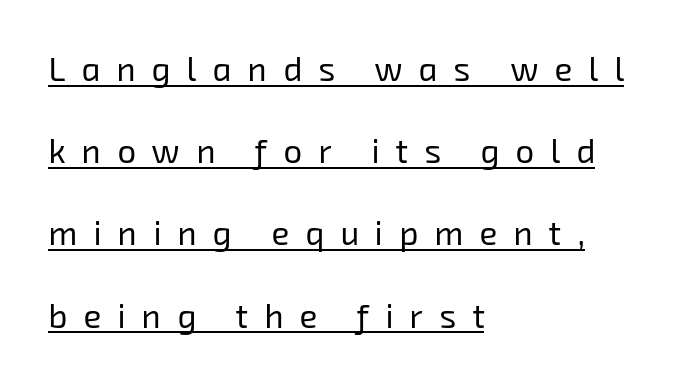
{"serif": "no", "bold": "no", "weight": "regular", "width": "normal", "stroke_contrast": "low", "x_height": "medium", "monospaced": "no", "underline": "yes", "align": "left", "line_spacing": "loose", "line_spacing_ratio": 2.49, "letter_spacing": "wide", "letter_spacing_em": 0.49, "glyph_px": 33}
